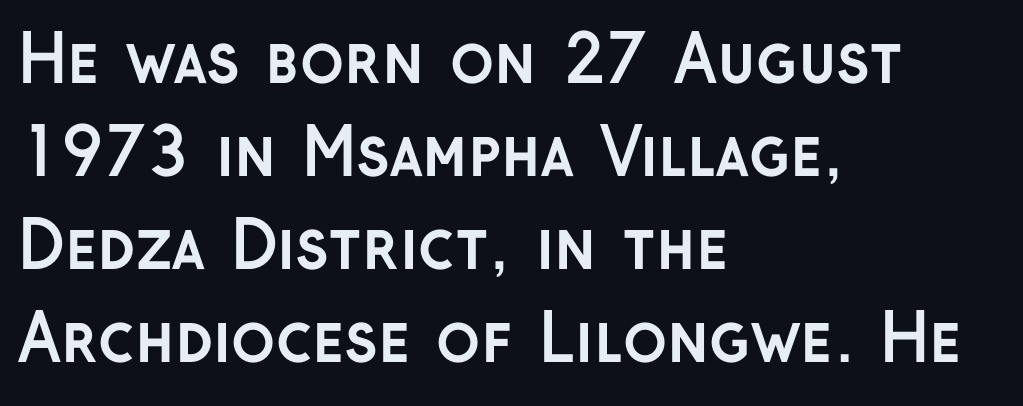
Q: Is the text bold? A: Yes.
Q: Is the text italic (slanted)? A: No, it is upright.
Q: Is the typeface a serif or a sans-serif typeface? A: Sans-serif.
Q: Is the text underlined? A: No.
Q: How is the paragraph aligned? A: Left-aligned.
Q: Is the spacing between letters normal or unusually wide? A: Normal.
Q: Is the spacing between lines tight, normal or loose? A: Normal.
Q: Width (condensed, normal, or wide)? A: Normal.
Q: Stroke contrast? A: Low.
Q: x-height? A: Medium.
Q: Monospaced? A: No.
